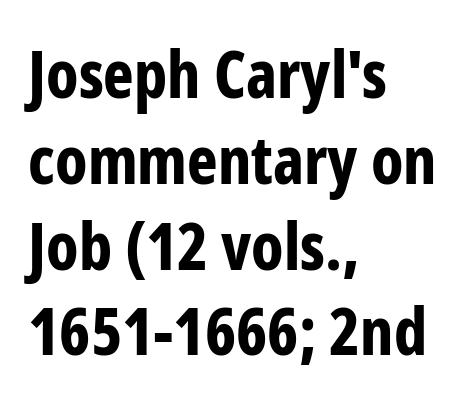
The lines in this sample share a left origin and differ only in where they stop. The rendering uses a moderate line-height, typical for paragraphs. The strip under each line holds only bare page. Note the varied advance widths — an 'i' is clearly narrower than an 'm'. The lettering holds an erect, upright posture throughout. Plenty of ink on the page — the face is bold.
